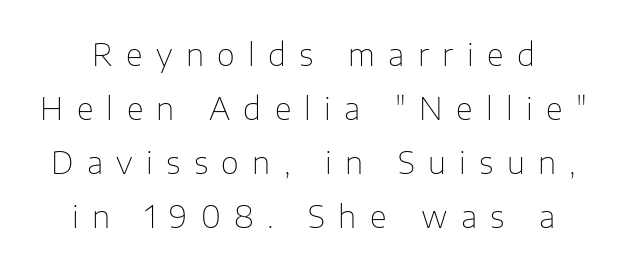
The image shows 31 px thin sans-serif type, upright; set line spacing 1.74x, unusually wide letter spacing (+0.43 em), not underlined; low stroke contrast and a medium x-height.
